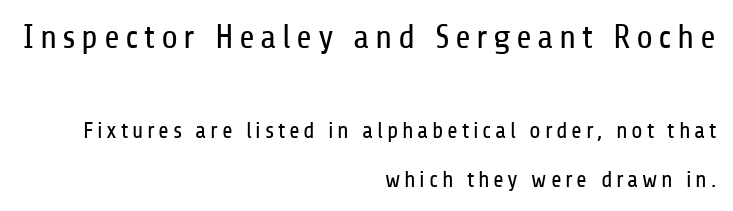
{"serif": "no", "italic": "no", "bold": "no", "weight": "regular", "width": "condensed", "stroke_contrast": "low", "x_height": "medium", "monospaced": "no", "underline": "no", "align": "right", "line_spacing": "loose", "line_spacing_ratio": 2.14, "larger_block": "first", "size_ratio": 1.48, "glyph_px": 34}
